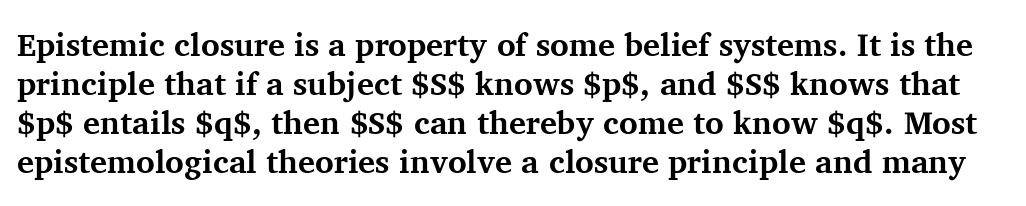
{"serif": "yes", "italic": "no", "bold": "yes", "weight": "bold", "width": "normal", "stroke_contrast": "medium", "x_height": "medium", "monospaced": "no", "underline": "no", "line_spacing_ratio": 1.22, "letter_spacing": "normal", "letter_spacing_em": 0.0, "glyph_px": 32}
